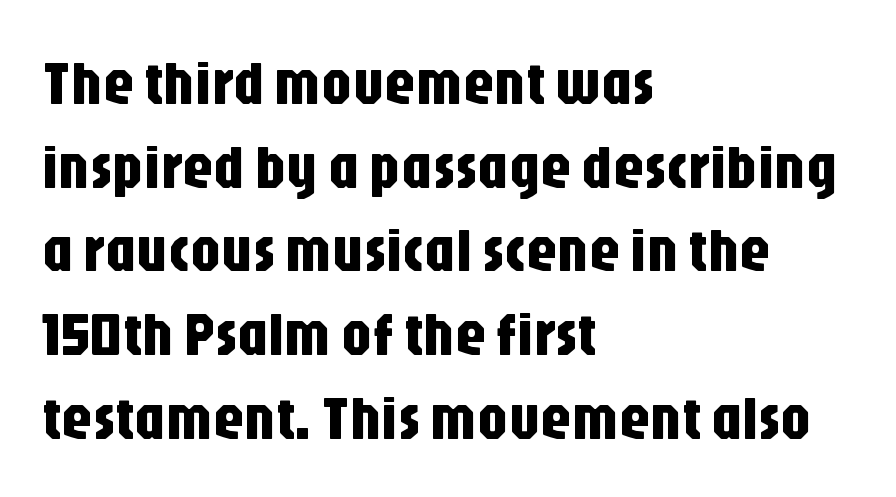
Are there feet on the stems? There aren't — it's a sans. Vertical strokes here are truly vertical. Glance below the letters and you will spot only blank space. Evenly set lines give the paragraph a standard silhouette. Character widths vary here, with narrow letters taking less room than wide ones. The ragged edge is on the right, which tells us the setting is flush left.
